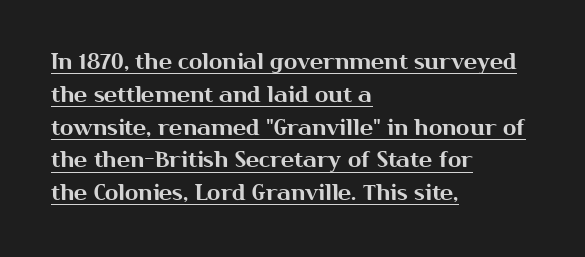
Each word holds together tightly as a unit, with standard inter-letter gaps. Somebody hit Ctrl+U on this one — the words are underlined. Is there any slant? The stems are plumb. Reading down the column, the eye jumps a familiar distance to each next line. Leftover space on each line is placed entirely after the last word.
